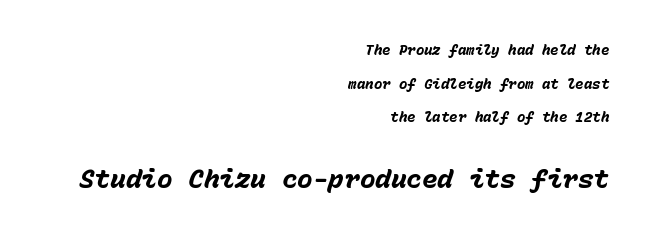
Thick stems and heavy bowls — unmistakably bold. A typesetter would call this leading open, well beyond the default. The later block is typeset at a bigger size than the earlier block. You can tell it's italic because the verticals aren't actually vertical. Nobody drew a line under any word here.
